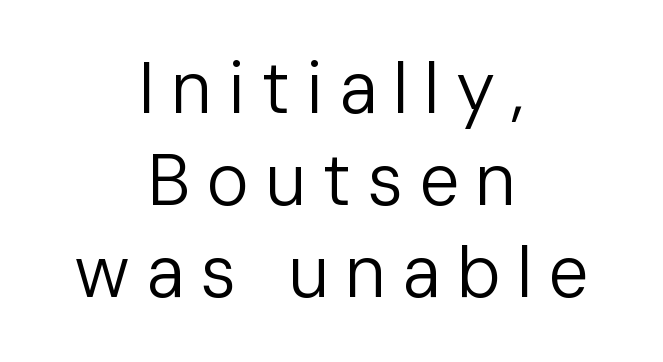
{"serif": "no", "italic": "no", "bold": "no", "weight": "regular", "width": "normal", "stroke_contrast": "low", "x_height": "medium", "monospaced": "no", "underline": "no", "align": "center", "line_spacing": "normal", "line_spacing_ratio": 1.28, "letter_spacing": "wide", "letter_spacing_em": 0.22, "glyph_px": 72}
